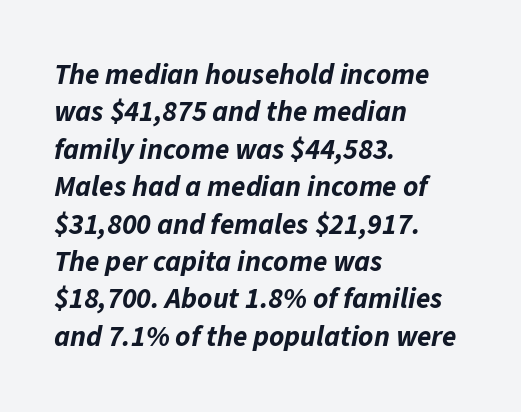
Q: Is the text bold? A: Yes.
Q: Is the text italic (slanted)? A: Yes, it leans right by about 11 degrees.
Q: Is the text underlined? A: No.
Q: How is the paragraph aligned? A: Left-aligned.
Q: Is the spacing between letters normal or unusually wide? A: Normal.
Q: Is the spacing between lines tight, normal or loose? A: Normal.
Q: Width (condensed, normal, or wide)? A: Normal.
Q: Stroke contrast? A: Low.
Q: x-height? A: Medium.
Q: Monospaced? A: No.
